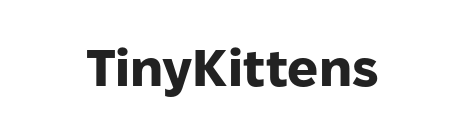
Q: Is the text bold? A: Yes.
Q: Is the text italic (slanted)? A: No, it is upright.
Q: Is the typeface a serif or a sans-serif typeface? A: Sans-serif.
Q: Is the text underlined? A: No.
Q: Is the spacing between letters normal or unusually wide? A: Normal.
Q: Width (condensed, normal, or wide)? A: Normal.
Q: Stroke contrast? A: Low.
Q: x-height? A: Medium.
Q: Monospaced? A: No.
